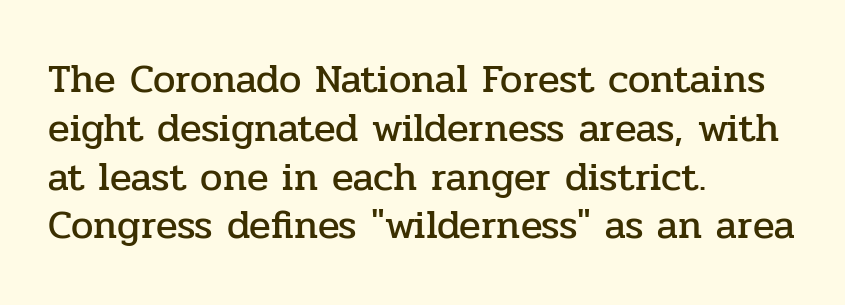
Q: Is the text italic (slanted)? A: No, it is upright.
Q: Is the typeface a serif or a sans-serif typeface? A: Serif.
Q: Is the text underlined? A: No.
Q: How is the paragraph aligned? A: Left-aligned.
Q: Is the spacing between letters normal or unusually wide? A: Normal.
Q: Width (condensed, normal, or wide)? A: Normal.
Q: Stroke contrast? A: Low.
Q: x-height? A: Medium.
Q: Monospaced? A: No.
